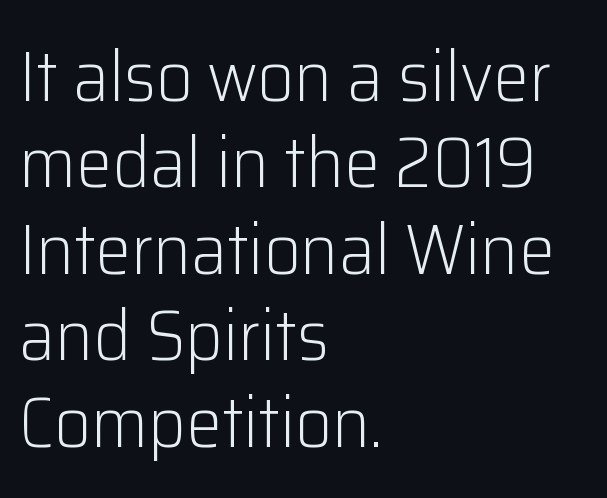
{"serif": "no", "italic": "no", "bold": "no", "weight": "light", "width": "normal", "stroke_contrast": "low", "x_height": "medium", "monospaced": "no", "underline": "no", "align": "left", "line_spacing_ratio": 1.2, "letter_spacing": "normal", "letter_spacing_em": 0.0, "glyph_px": 72}
